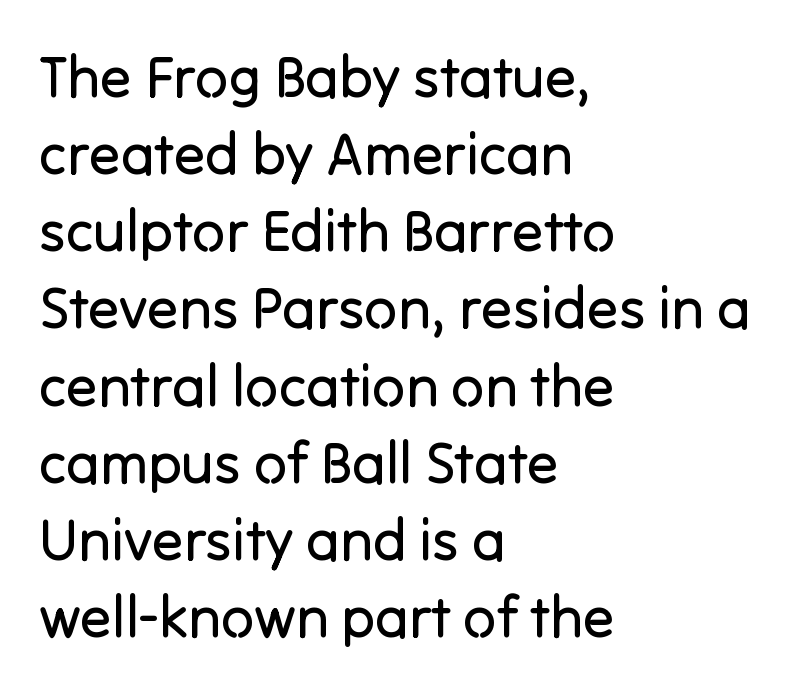
The image shows 58 px regular-weight sans-serif type, upright; set left-aligned, normal line spacing (1.33x), normal letter spacing, not underlined; low stroke contrast and a medium x-height.
